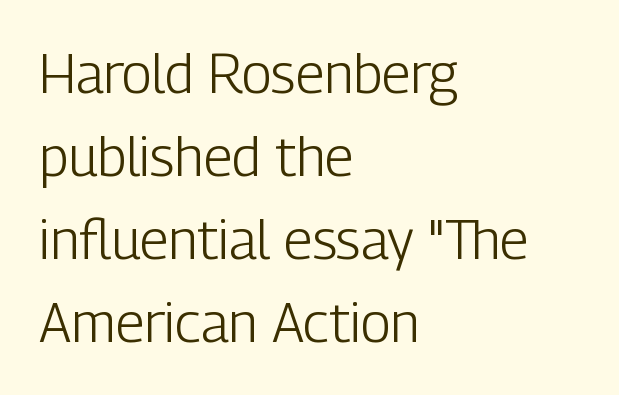
{"serif": "no", "italic": "no", "bold": "no", "weight": "light", "width": "condensed", "stroke_contrast": "low", "x_height": "medium", "monospaced": "no", "underline": "no", "align": "left", "line_spacing": "normal", "line_spacing_ratio": 1.51, "letter_spacing": "normal", "letter_spacing_em": 0.0, "glyph_px": 55}
